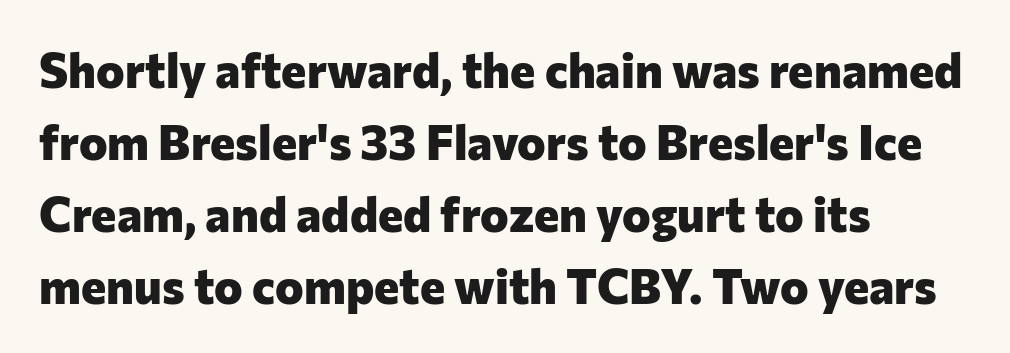
The image shows 48 px heavy sans-serif type, upright; set left-aligned, normal line spacing (1.5x), normal letter spacing, not underlined; low stroke contrast and a medium x-height.
